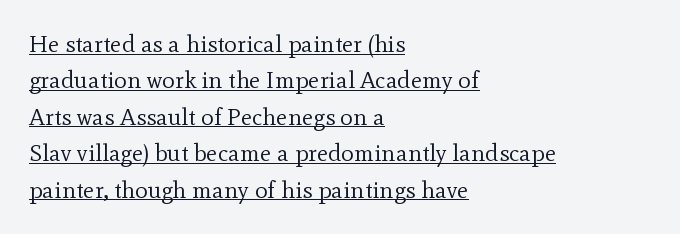
{"italic": "no", "bold": "no", "underline": "yes", "align": "left", "line_spacing": "normal", "line_spacing_ratio": 1.52, "letter_spacing": "normal", "letter_spacing_em": 0.0, "glyph_px": 24}
